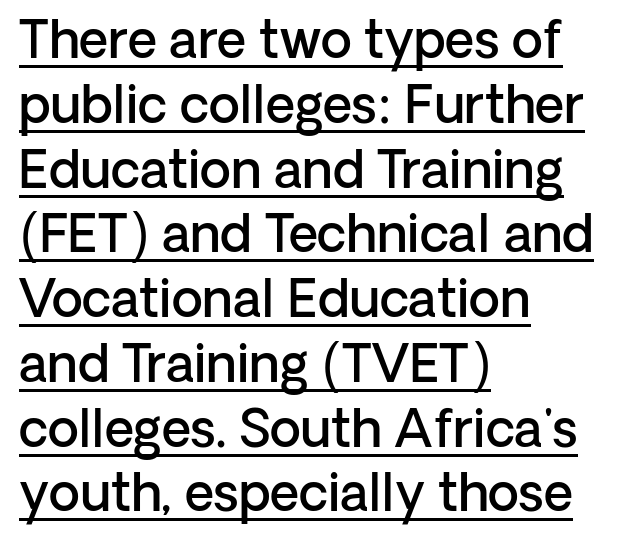
Note: no serifs on the glyphs. The letters advance in unequal steps, a hallmark of proportional type. Does the weight exceed regular? Yes, but only to semibold. Rendered with straight, roman letterforms.
